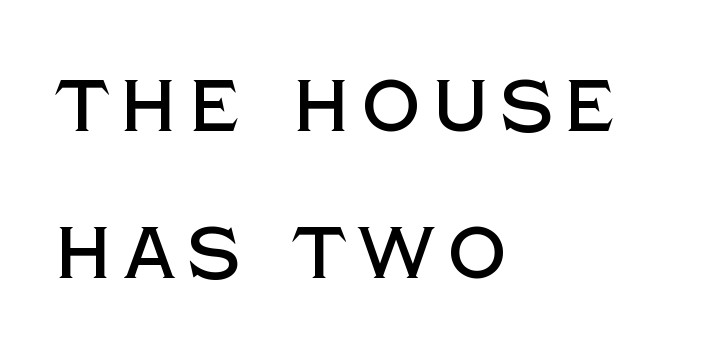
The image shows 73 px sans-serif type, upright; set left-aligned, loose line spacing (2.02x), not underlined; a large x-height.
